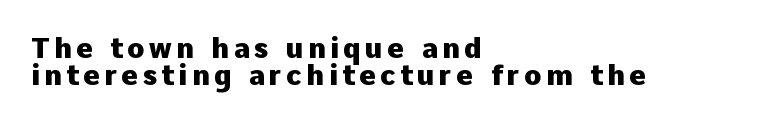
The image shows 28 px heavy sans-serif type, upright; set left-aligned, tight line spacing (0.98x), not underlined; low stroke contrast and a medium x-height.
